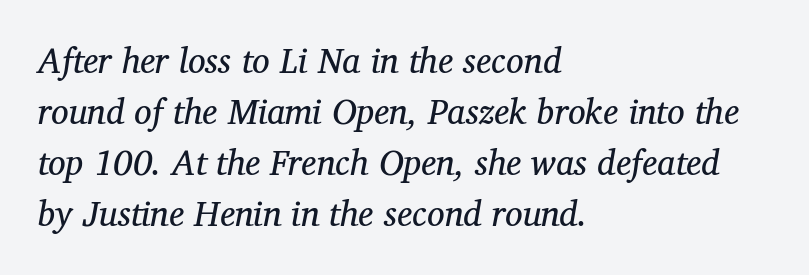
The specimen reads as italic at a glance. In CSS terms this would be text-align: left. A typesetter would call this proportional, since set widths differ per character. The line-height multiplier appears to be the usual default.
